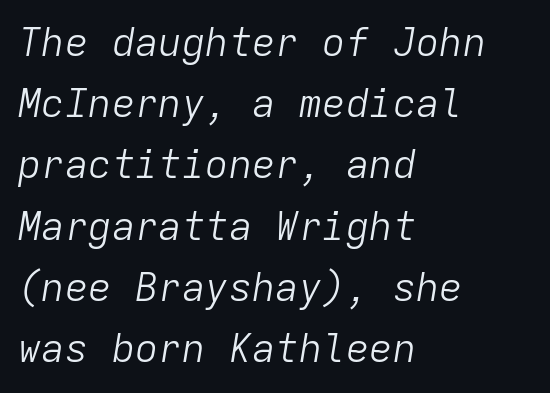
Characters follow at the spacing the type designer built in. The letters march in equal steps, a hallmark of fixed-pitch type. The passage shown stacks its lines at a standard gap. Each stroke keeps to a modest, everyday thickness or less. Bare-footed words on every line. Left-aligned paragraph, ragged on the right.
